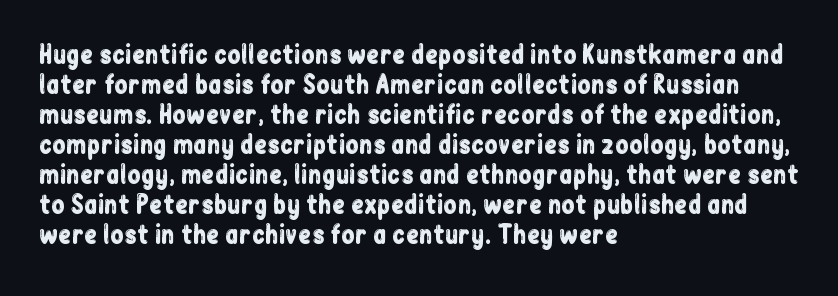
The lines in this sample share a left origin and differ only in where they stop. Tracking here is standard; glyphs follow each other at the usual distance. How would I describe the line gaps? Plain and ordinary. You can tell it's not italic because the verticals are truly vertical.
